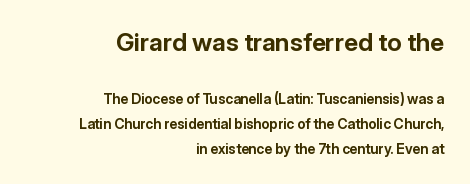
The horizontal fit of the characters is conventional and even. The rag falls on the left side of this text block. The initial chunk of copy outweighs the following chunk in type size. The passage shown is not underscored anywhere. Summary of weight: heavy, a full bold.
